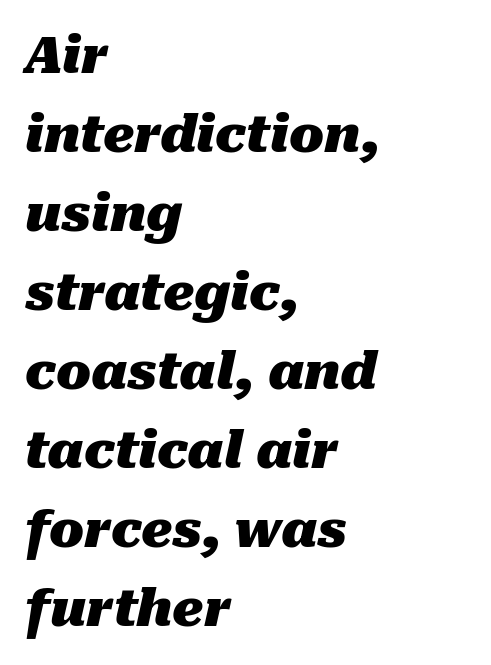
The image shows 51 px heavy type, italic (leaning right); set left-aligned, normal line spacing (1.55x), normal letter spacing, not underlined; medium stroke contrast and a medium x-height.
